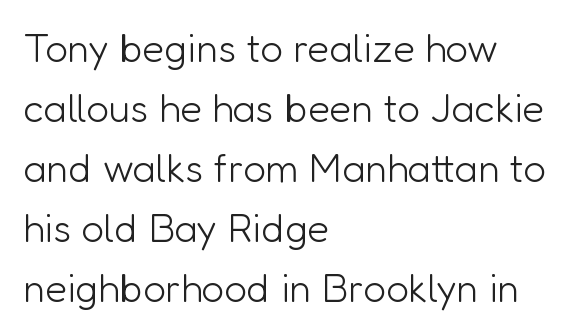
{"serif": "no", "italic": "no", "bold": "no", "weight": "light", "width": "normal", "stroke_contrast": "low", "x_height": "medium", "monospaced": "no", "underline": "no", "align": "left", "line_spacing": "normal", "line_spacing_ratio": 1.5, "letter_spacing": "normal", "letter_spacing_em": 0.0, "glyph_px": 40}
